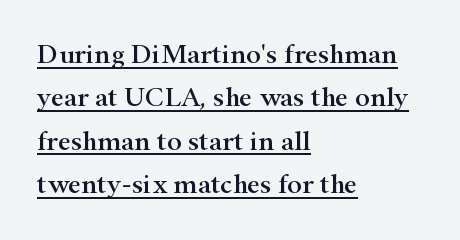
Think of a printed novel: that variable character pitch is what you see here. This sample carries an underscore along the baseline area. The vertical gap from one line to the next is medium. A typesetter would call this zero additional tracking. This is the regular roman posture of the typeface.
